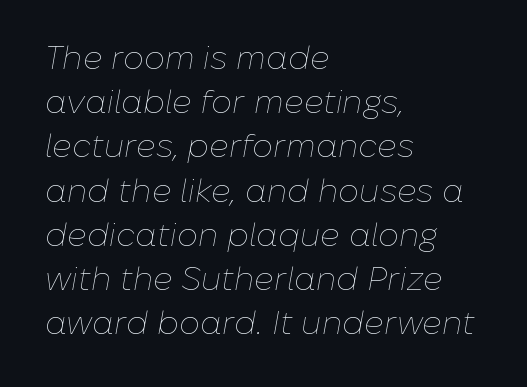
Q: Is the text bold? A: No.
Q: Is the text italic (slanted)? A: Yes, it leans right by about 10 degrees.
Q: Is the text underlined? A: No.
Q: How is the paragraph aligned? A: Left-aligned.
Q: Is the spacing between letters normal or unusually wide? A: Normal.
Q: Is the spacing between lines tight, normal or loose? A: Normal.
Q: Width (condensed, normal, or wide)? A: Normal.
Q: Stroke contrast? A: Low.
Q: x-height? A: Medium.
Q: Monospaced? A: No.
